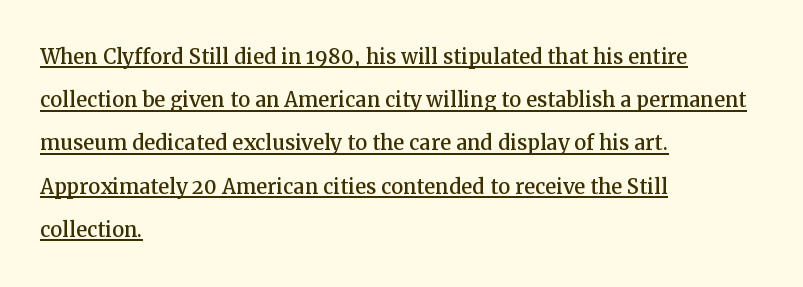
Q: Is the text italic (slanted)? A: No, it is upright.
Q: Is the text underlined? A: Yes.
Q: How is the paragraph aligned? A: Left-aligned.
Q: Is the spacing between letters normal or unusually wide? A: Normal.
Q: Is the spacing between lines tight, normal or loose? A: Normal.
